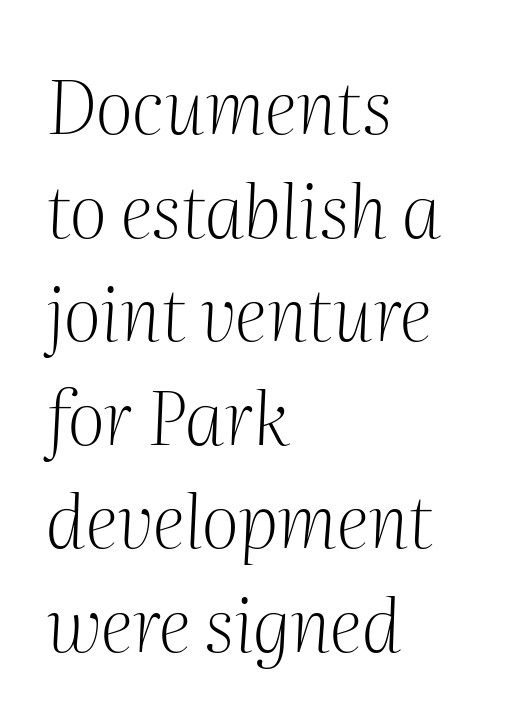
The image shows 74 px light serif type, italic (leaning right); set left-aligned, normal line spacing (1.4x), normal letter spacing, not underlined; medium stroke contrast and a medium x-height.
